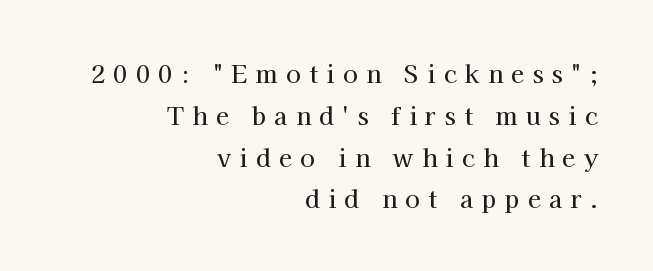
Q: Is the text italic (slanted)? A: No, it is upright.
Q: Is the text underlined? A: No.
Q: How is the paragraph aligned? A: Right-aligned.
Q: Is the spacing between letters normal or unusually wide? A: Unusually wide.
